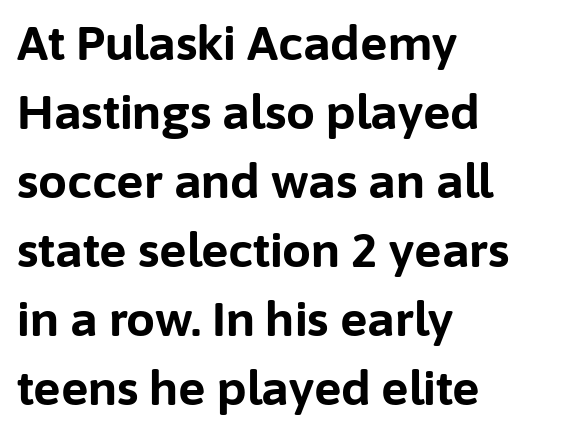
{"serif": "no", "italic": "no", "bold": "yes", "weight": "bold", "width": "normal", "stroke_contrast": "low", "x_height": "medium", "monospaced": "no", "underline": "no", "align": "left", "line_spacing": "normal", "line_spacing_ratio": 1.5, "letter_spacing": "normal", "letter_spacing_em": 0.0, "glyph_px": 46}
